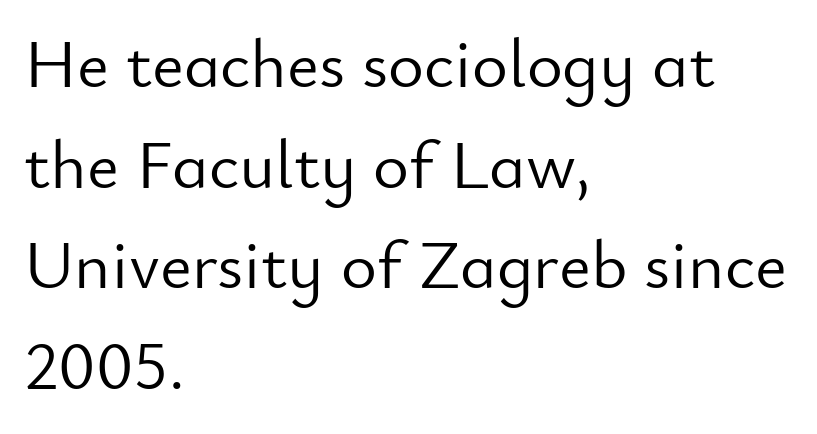
Q: Is the text bold? A: No.
Q: Is the text italic (slanted)? A: No, it is upright.
Q: Is the typeface a serif or a sans-serif typeface? A: Sans-serif.
Q: Is the text underlined? A: No.
Q: How is the paragraph aligned? A: Left-aligned.
Q: Is the spacing between letters normal or unusually wide? A: Normal.
Q: Is the spacing between lines tight, normal or loose? A: Normal.
Q: Width (condensed, normal, or wide)? A: Normal.
Q: Stroke contrast? A: Low.
Q: x-height? A: Small.
Q: Monospaced? A: No.
